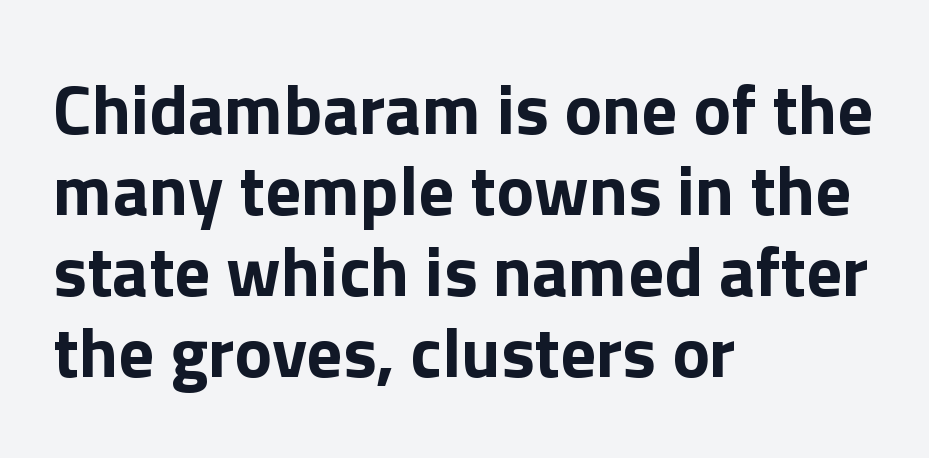
The image shows 71 px bold sans-serif type, upright; set left-aligned, tight line spacing (1.14x), normal letter spacing, not underlined; a medium x-height.
